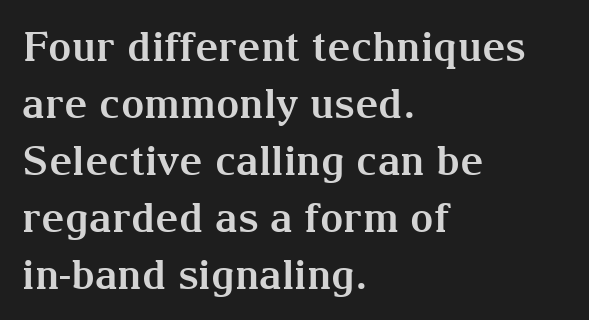
{"serif": "yes", "italic": "no", "bold": "yes", "weight": "bold", "width": "normal", "stroke_contrast": "medium", "x_height": "medium", "monospaced": "no", "underline": "no", "align": "left", "line_spacing": "normal", "line_spacing_ratio": 1.39, "letter_spacing": "normal", "letter_spacing_em": 0.0, "glyph_px": 41}
